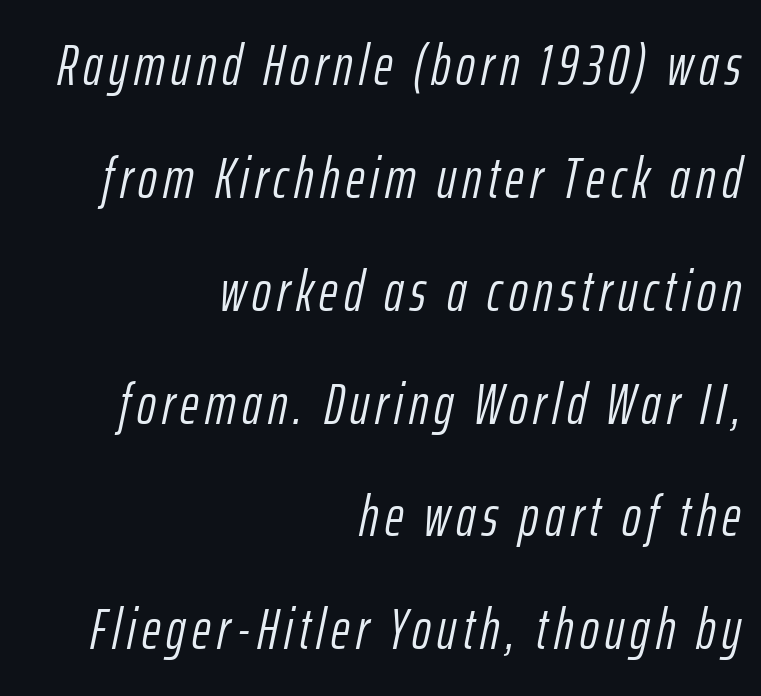
Rule under the text: the space is simply empty. The typography opts for an oblique posture over an upright one. Think standard paragraph weight, or any step lighter than that. The passage shown stacks its lines with a broad gap. Horizontal alignment here is rightward, an uncommon choice for prose. Varying glyph widths throughout — classic text-font behaviour.
